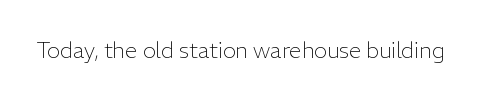
The image shows 22 px text type, upright; set normal letter spacing, not underlined.
